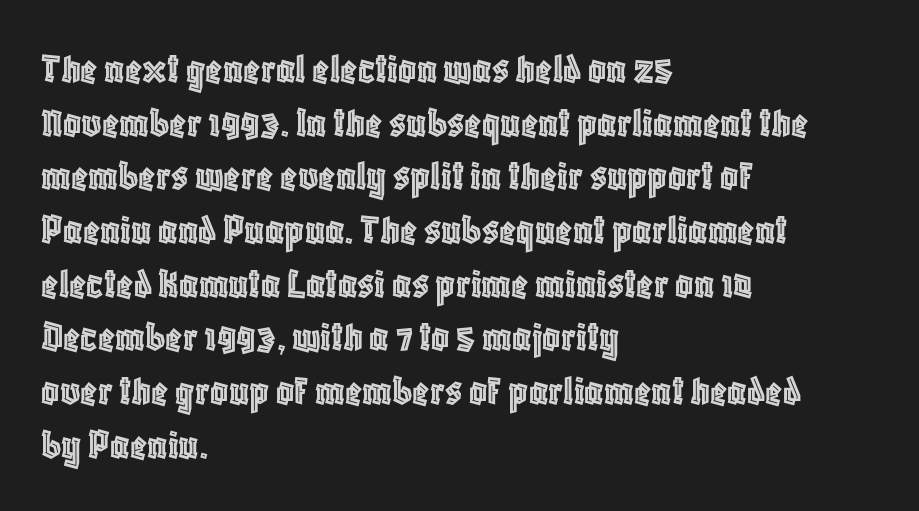
Layout note: lines flush left. You can tell it's not italic because the verticals are truly vertical. Rule under the text: the space is simply empty. Spacing between characters is what you'd get straight out of the box. This sample has the flowing, uneven cadence of proportional lettering.
